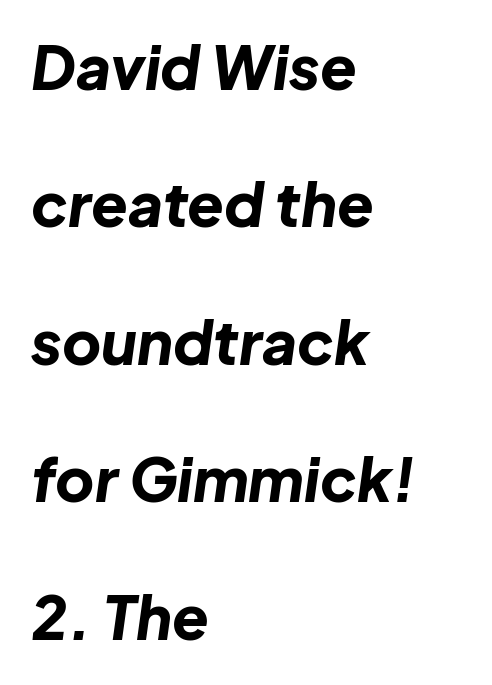
The image shows 60 px bold type, italic (leaning right); set left-aligned, loose line spacing (2.29x), normal letter spacing, not underlined; low stroke contrast and a medium x-height.
